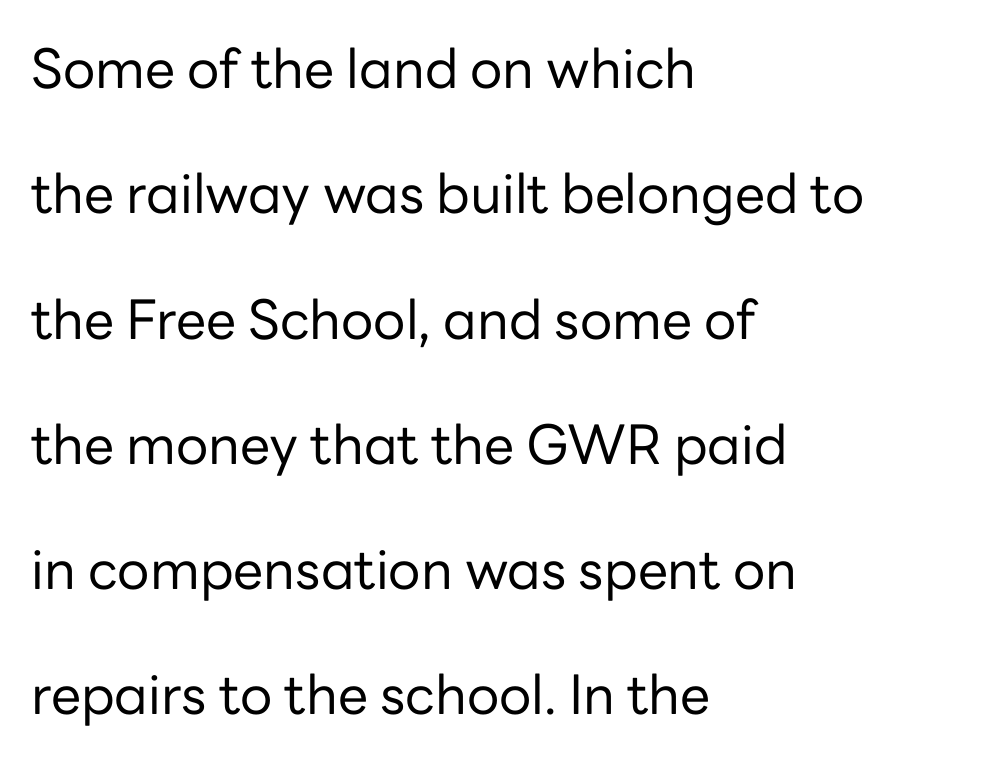
Q: Is the text bold? A: No.
Q: Is the text italic (slanted)? A: No, it is upright.
Q: Is the typeface a serif or a sans-serif typeface? A: Sans-serif.
Q: Is the text underlined? A: No.
Q: How is the paragraph aligned? A: Left-aligned.
Q: Is the spacing between letters normal or unusually wide? A: Normal.
Q: Is the spacing between lines tight, normal or loose? A: Loose.
Q: Width (condensed, normal, or wide)? A: Normal.
Q: Stroke contrast? A: Low.
Q: x-height? A: Medium.
Q: Monospaced? A: No.
